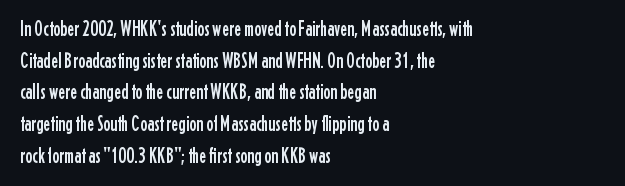
{"italic": "no", "underline": "no", "align": "left", "line_spacing": "normal", "line_spacing_ratio": 1.51, "letter_spacing": "normal", "letter_spacing_em": 0.0, "glyph_px": 21}
